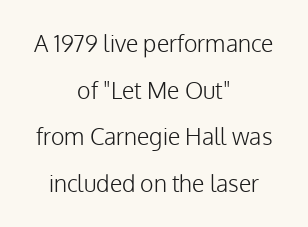
The image shows 23 px text type, upright; set centered, loose line spacing (2.03x), normal letter spacing, not underlined.
